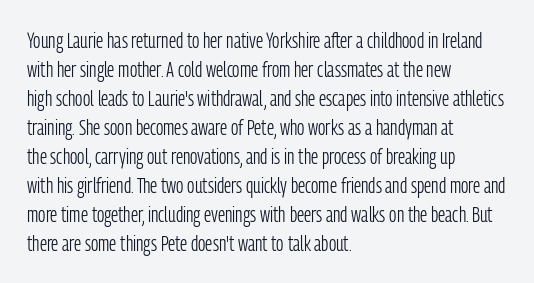
The image shows 21 px text type, upright; set left-aligned, normal line spacing (1.38x), normal letter spacing, not underlined.
